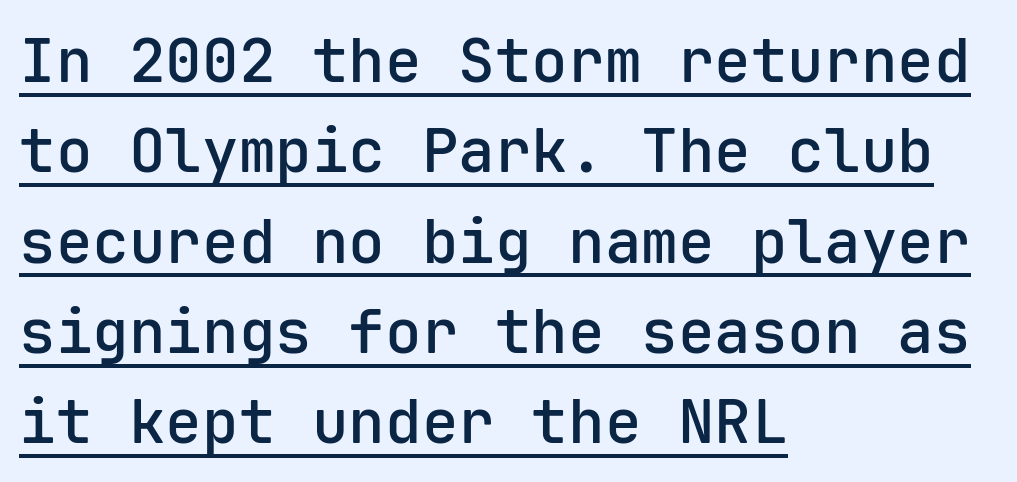
{"serif": "no", "italic": "no", "bold": "semi", "weight": "semibold", "width": "normal", "stroke_contrast": "low", "x_height": "medium", "monospaced": "yes", "underline": "yes", "align": "left", "line_spacing": "normal", "line_spacing_ratio": 1.48, "letter_spacing": "normal", "letter_spacing_em": 0.0, "glyph_px": 61}
